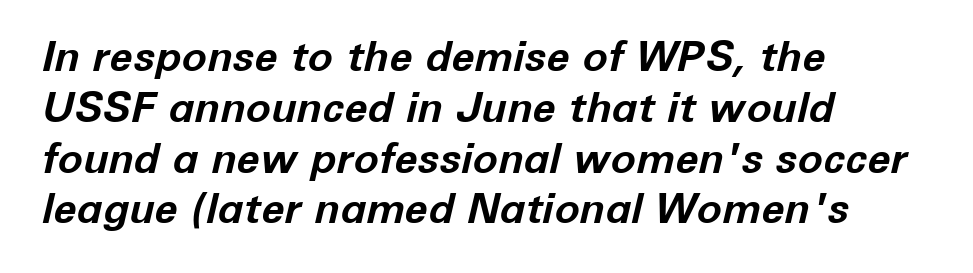
Q: Is the text bold? A: Yes.
Q: Is the text italic (slanted)? A: Yes, it leans right by about 12 degrees.
Q: Is the text underlined? A: No.
Q: How is the paragraph aligned? A: Left-aligned.
Q: Is the spacing between letters normal or unusually wide? A: Normal.
Q: Width (condensed, normal, or wide)? A: Normal.
Q: Stroke contrast? A: Low.
Q: x-height? A: Medium.
Q: Monospaced? A: No.
